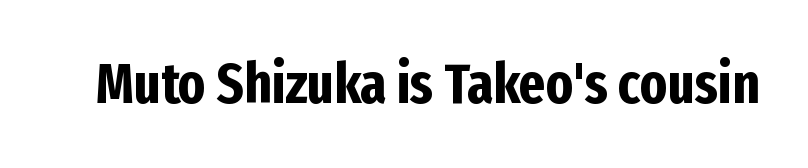
Italic: no, the glyphs are upright roman. In terms of letterform style, serifs are entirely absent. Is this a fixed-width face? No — the glyphs have proportional, varying widths. Check under the words: just untouched page. Characters follow at the spacing the type designer built in. Notice how thick the strokes are: this is what a full bold looks like.
